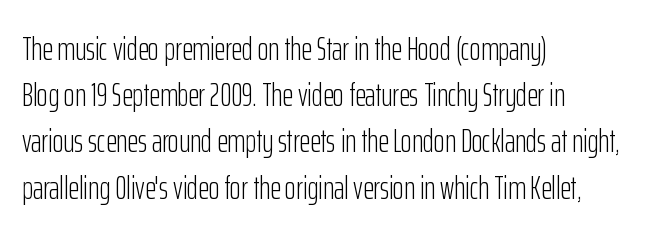
{"serif": "no", "italic": "no", "bold": "no", "weight": "light", "width": "condensed", "stroke_contrast": "low", "x_height": "medium", "monospaced": "no", "underline": "no", "align": "left", "line_spacing": "normal", "line_spacing_ratio": 1.4, "letter_spacing": "normal", "letter_spacing_em": 0.0, "glyph_px": 33}
